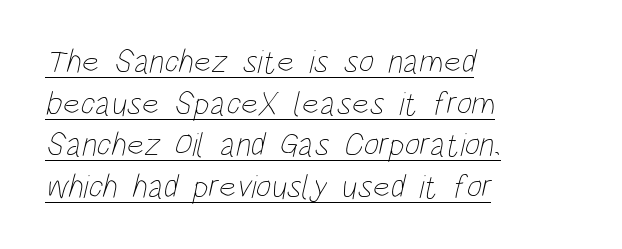
Q: Is the text bold? A: No.
Q: Is the text underlined? A: Yes.
Q: How is the paragraph aligned? A: Left-aligned.
Q: Is the spacing between letters normal or unusually wide? A: Normal.
Q: Is the spacing between lines tight, normal or loose? A: Normal.
Q: Width (condensed, normal, or wide)? A: Condensed.
Q: Stroke contrast? A: Low.
Q: x-height? A: Large.
Q: Monospaced? A: No.
